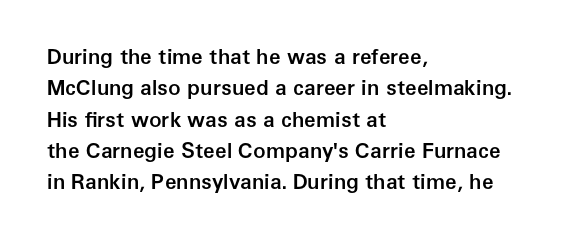
Q: Is the text bold? A: Semi-bold.
Q: Is the text italic (slanted)? A: No, it is upright.
Q: Is the text underlined? A: No.
Q: How is the paragraph aligned? A: Left-aligned.
Q: Is the spacing between letters normal or unusually wide? A: Normal.
Q: Is the spacing between lines tight, normal or loose? A: Normal.
